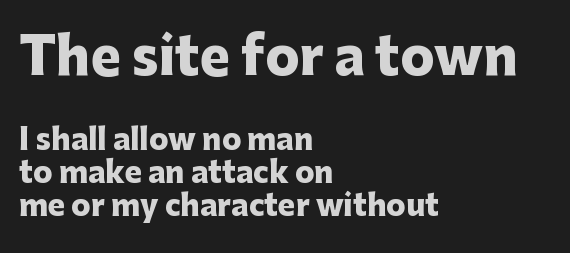
{"serif": "no", "italic": "no", "bold": "yes", "weight": "heavy", "width": "normal", "stroke_contrast": "low", "x_height": "medium", "monospaced": "no", "underline": "no", "align": "left", "line_spacing": "tight", "line_spacing_ratio": 1.14, "letter_spacing": "normal", "letter_spacing_em": 0.0, "larger_block": "first", "size_ratio": 1.76, "glyph_px": 51}
